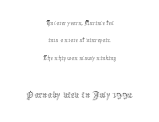
Q: Is the text bold? A: No.
Q: Is the text italic (slanted)? A: No, it is upright.
Q: Is the text underlined? A: No.
Q: How is the paragraph aligned? A: Centered.
Q: Is the spacing between letters normal or unusually wide? A: Normal.
Q: Which block of text is set in a larger size, the first (top) or the second (bottom)? A: The second (bottom) one.
